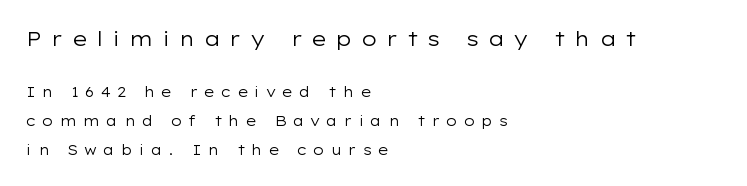
Each stroke keeps to a modest, everyday thickness or less. Is the letter spacing exaggerated? Yes — the characters are pushed far apart. Look at the glyph heights: the upper group is clearly the bigger setting. This sample uses an upright cut, with every glyph sitting square on the baseline.
